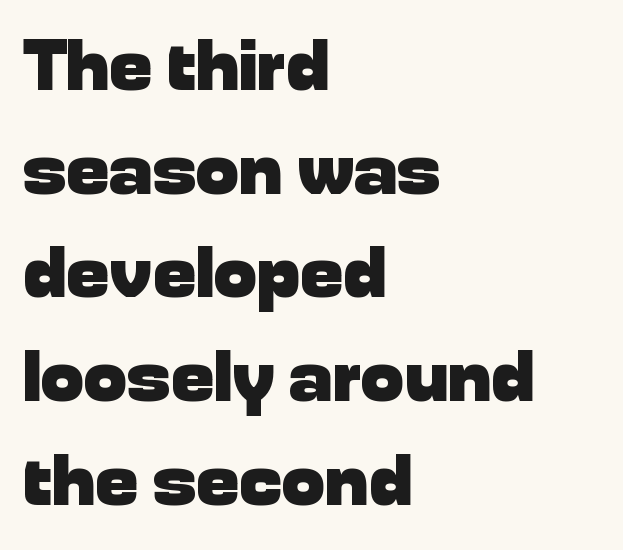
Q: Is the text bold? A: Yes.
Q: Is the text italic (slanted)? A: No, it is upright.
Q: Is the typeface a serif or a sans-serif typeface? A: Sans-serif.
Q: Is the text underlined? A: No.
Q: How is the paragraph aligned? A: Left-aligned.
Q: Is the spacing between letters normal or unusually wide? A: Normal.
Q: Is the spacing between lines tight, normal or loose? A: Normal.
Q: Width (condensed, normal, or wide)? A: Normal.
Q: Stroke contrast? A: Low.
Q: x-height? A: Medium.
Q: Monospaced? A: No.
